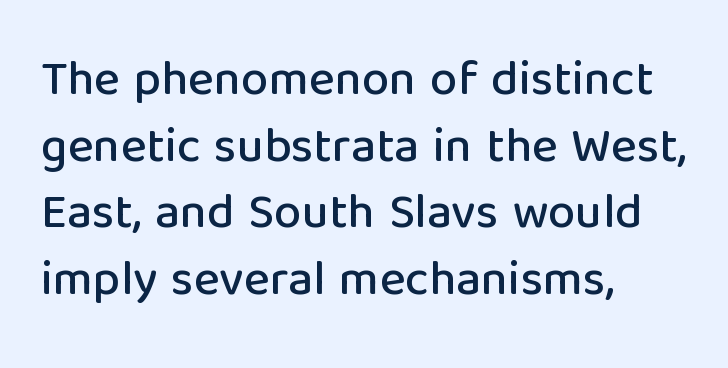
Q: Is the text italic (slanted)? A: No, it is upright.
Q: Is the typeface a serif or a sans-serif typeface? A: Sans-serif.
Q: Is the text underlined? A: No.
Q: How is the paragraph aligned? A: Left-aligned.
Q: Is the spacing between letters normal or unusually wide? A: Normal.
Q: Is the spacing between lines tight, normal or loose? A: Normal.
Q: Width (condensed, normal, or wide)? A: Normal.
Q: Stroke contrast? A: Low.
Q: x-height? A: Medium.
Q: Monospaced? A: No.
